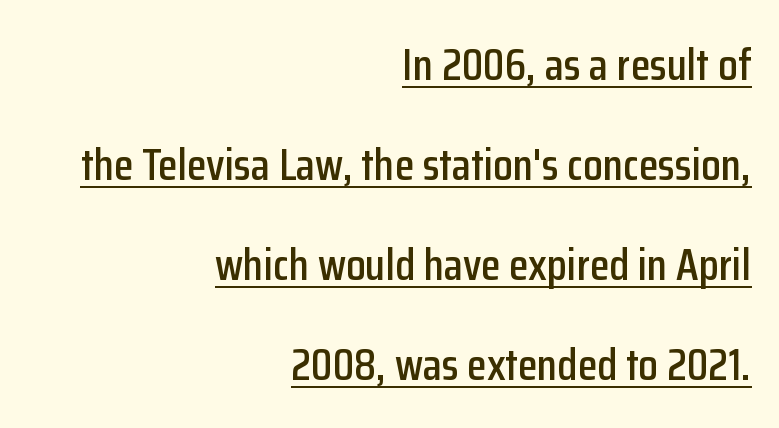
The image shows 45 px condensed sans-serif type, upright; set right-aligned, loose line spacing (2.22x), normal letter spacing, underlined; low stroke contrast and a medium x-height.
